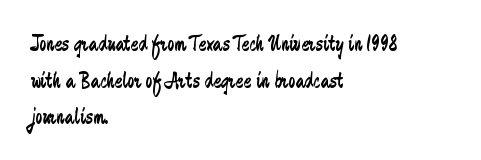
The image shows 23 px text type; set left-aligned, normal line spacing (1.59x), normal letter spacing, not underlined.
